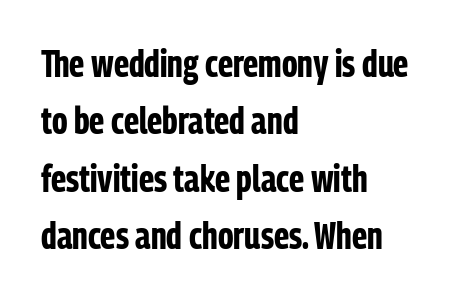
Q: Is the text bold? A: Yes.
Q: Is the text italic (slanted)? A: No, it is upright.
Q: Is the typeface a serif or a sans-serif typeface? A: Sans-serif.
Q: Is the text underlined? A: No.
Q: How is the paragraph aligned? A: Left-aligned.
Q: Is the spacing between letters normal or unusually wide? A: Normal.
Q: Is the spacing between lines tight, normal or loose? A: Normal.
Q: Width (condensed, normal, or wide)? A: Condensed.
Q: Stroke contrast? A: Low.
Q: x-height? A: Medium.
Q: Monospaced? A: No.
